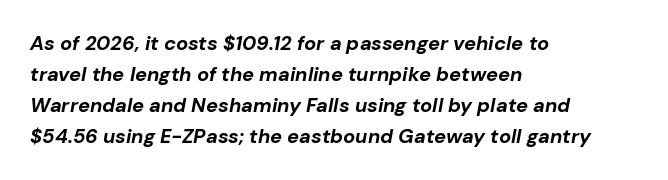
Every character sits at an angle, as italics do. Chunky letters — that's bold for sure. Only glyphs here, with clear space below each row. Look at the tracking — it's just the regular setting, nothing added. The typesetter chose a ragged-right arrangement here.
